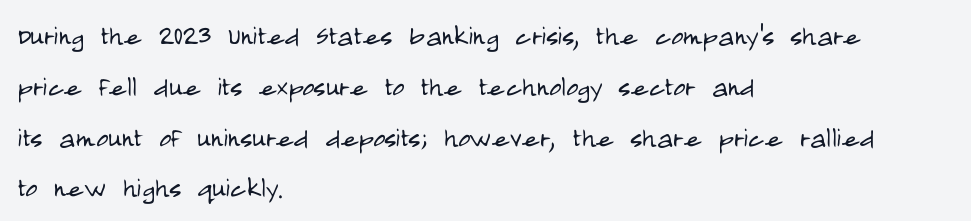
The image shows 33 px light, condensed sans-serif type, upright; set left-aligned, normal line spacing (1.54x), normal letter spacing, not underlined; low stroke contrast and a large x-height.
